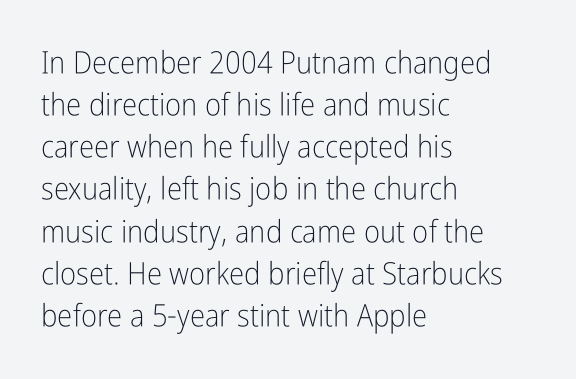
Stem width sits at or under what a default text font uses. The line-height multiplier appears to be the usual default. Proportional: the letters do not fall into vertical columns. The rendering shows plain stroke endings on the letterforms — a sans-serif design.
